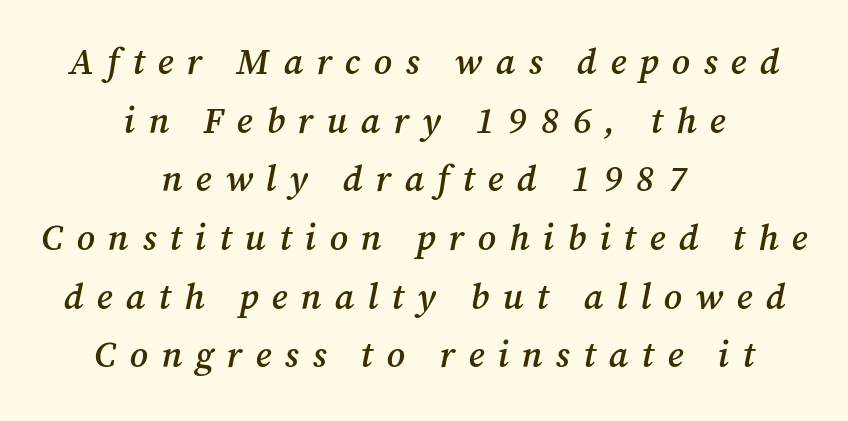
The image shows 36 px semibold serif type, italic (leaning right); set centered, normal line spacing (1.63x), unusually wide letter spacing (+0.37 em), not underlined; medium stroke contrast and a medium x-height.
